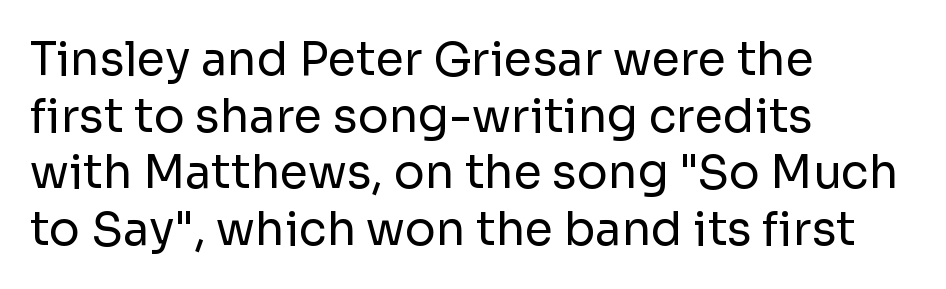
Q: Is the text bold? A: No.
Q: Is the text italic (slanted)? A: No, it is upright.
Q: Is the typeface a serif or a sans-serif typeface? A: Sans-serif.
Q: Is the text underlined? A: No.
Q: How is the paragraph aligned? A: Left-aligned.
Q: Is the spacing between letters normal or unusually wide? A: Normal.
Q: Width (condensed, normal, or wide)? A: Normal.
Q: Stroke contrast? A: Low.
Q: x-height? A: Medium.
Q: Monospaced? A: No.
